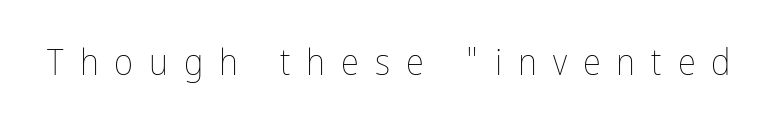
{"italic": "no", "bold": "no", "weight": "thin", "width": "condensed", "stroke_contrast": "low", "x_height": "medium", "monospaced": "no", "underline": "no", "letter_spacing": "wide", "letter_spacing_em": 0.43, "glyph_px": 37}
